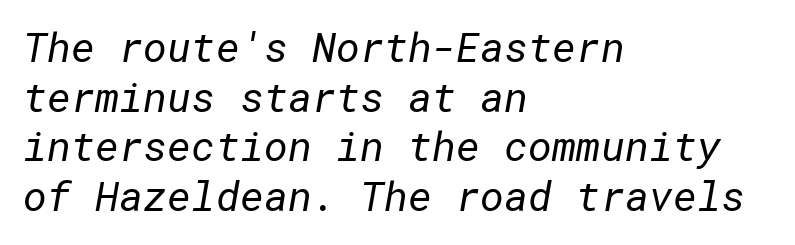
{"serif": "no", "bold": "no", "weight": "regular", "width": "normal", "stroke_contrast": "low", "x_height": "medium", "underline": "no", "align": "left", "line_spacing_ratio": 1.21, "letter_spacing": "normal", "letter_spacing_em": 0.0, "glyph_px": 41}
